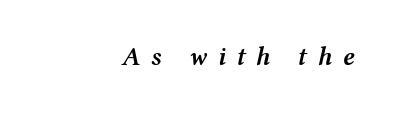
{"italic": "yes", "lean": "right", "slant_degrees": 12, "bold": "semi", "underline": "no", "align": "right", "letter_spacing": "wide", "letter_spacing_em": 0.4, "glyph_px": 26}
